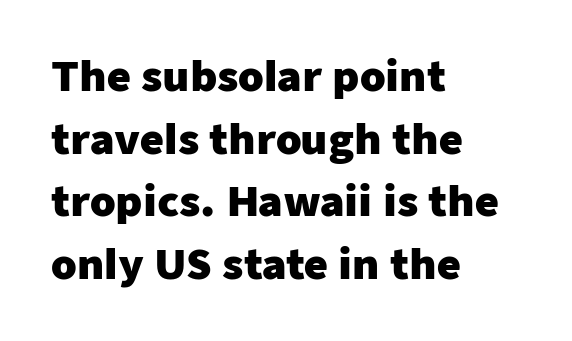
The image shows 41 px heavy sans-serif type, upright; set left-aligned, normal line spacing (1.53x), normal letter spacing, not underlined; low stroke contrast and a medium x-height.
